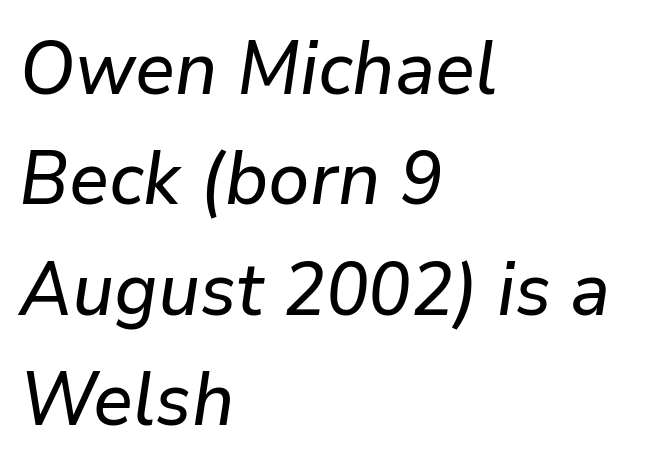
Q: Is the text italic (slanted)? A: Yes, it leans right by about 9 degrees.
Q: Is the text underlined? A: No.
Q: How is the paragraph aligned? A: Left-aligned.
Q: Is the spacing between letters normal or unusually wide? A: Normal.
Q: Is the spacing between lines tight, normal or loose? A: Normal.
Q: Width (condensed, normal, or wide)? A: Normal.
Q: Stroke contrast? A: Low.
Q: x-height? A: Medium.
Q: Monospaced? A: No.
